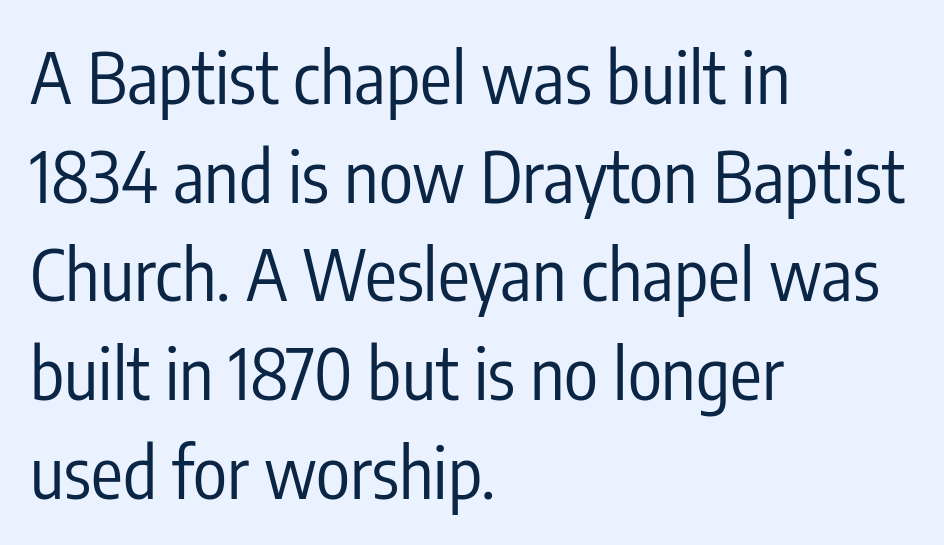
The image shows 71 px regular-weight, condensed sans-serif type, upright; set left-aligned, normal line spacing (1.39x), normal letter spacing, not underlined; low stroke contrast and a medium x-height.
